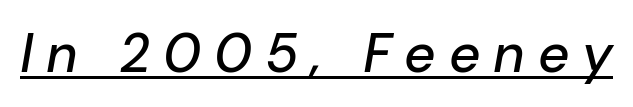
The image shows 54 px text type, italic (leaning right); set unusually wide letter spacing (+0.24 em), underlined; low stroke contrast and a medium x-height.
